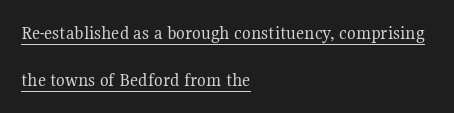
Q: Is the text bold? A: No.
Q: Is the text italic (slanted)? A: No, it is upright.
Q: Is the text underlined? A: Yes.
Q: How is the paragraph aligned? A: Left-aligned.
Q: Is the spacing between letters normal or unusually wide? A: Normal.
Q: Is the spacing between lines tight, normal or loose? A: Loose.
